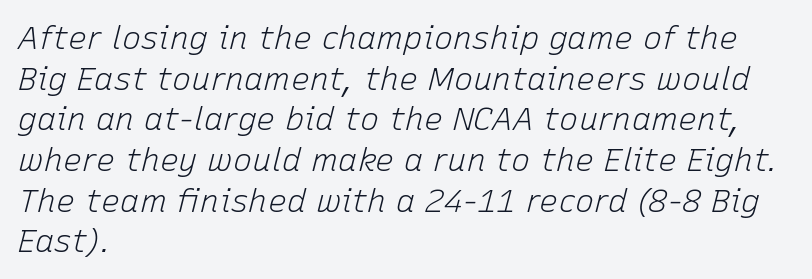
Q: Is the text bold? A: No.
Q: Is the text italic (slanted)? A: Yes, it leans right by about 15 degrees.
Q: Is the text underlined? A: No.
Q: How is the paragraph aligned? A: Left-aligned.
Q: Is the spacing between letters normal or unusually wide? A: Normal.
Q: Is the spacing between lines tight, normal or loose? A: Normal.
Q: Width (condensed, normal, or wide)? A: Normal.
Q: Stroke contrast? A: Low.
Q: x-height? A: Medium.
Q: Monospaced? A: No.
